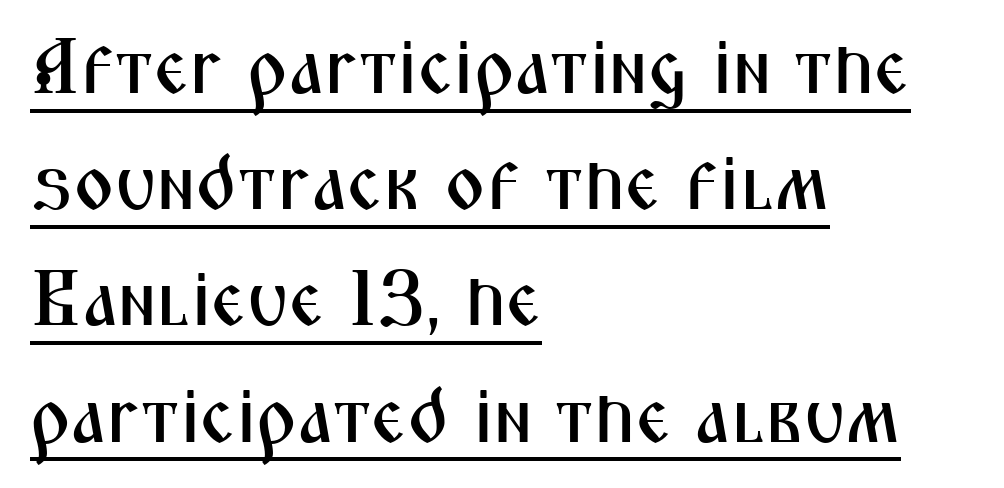
{"serif": "no", "italic": "no", "width": "condensed", "stroke_contrast": "medium", "x_height": "medium", "monospaced": "no", "underline": "yes", "align": "left", "line_spacing": "normal", "line_spacing_ratio": 1.49, "letter_spacing": "normal", "letter_spacing_em": 0.0, "glyph_px": 78}
